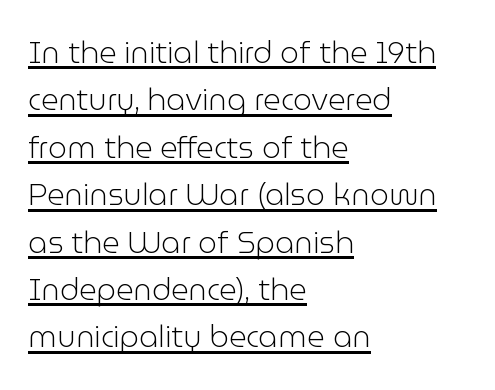
{"serif": "no", "italic": "no", "bold": "no", "weight": "light", "width": "normal", "stroke_contrast": "low", "x_height": "medium", "monospaced": "no", "underline": "yes", "align": "left", "line_spacing": "normal", "line_spacing_ratio": 1.58, "letter_spacing": "normal", "letter_spacing_em": 0.0, "glyph_px": 30}
